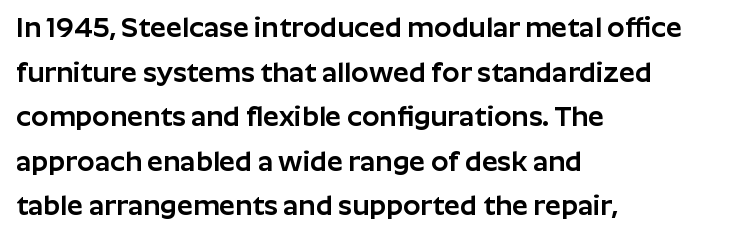
Q: Is the text italic (slanted)? A: No, it is upright.
Q: Is the typeface a serif or a sans-serif typeface? A: Sans-serif.
Q: Is the text underlined? A: No.
Q: How is the paragraph aligned? A: Left-aligned.
Q: Is the spacing between letters normal or unusually wide? A: Normal.
Q: Is the spacing between lines tight, normal or loose? A: Normal.
Q: Width (condensed, normal, or wide)? A: Normal.
Q: Stroke contrast? A: Low.
Q: x-height? A: Medium.
Q: Monospaced? A: No.
